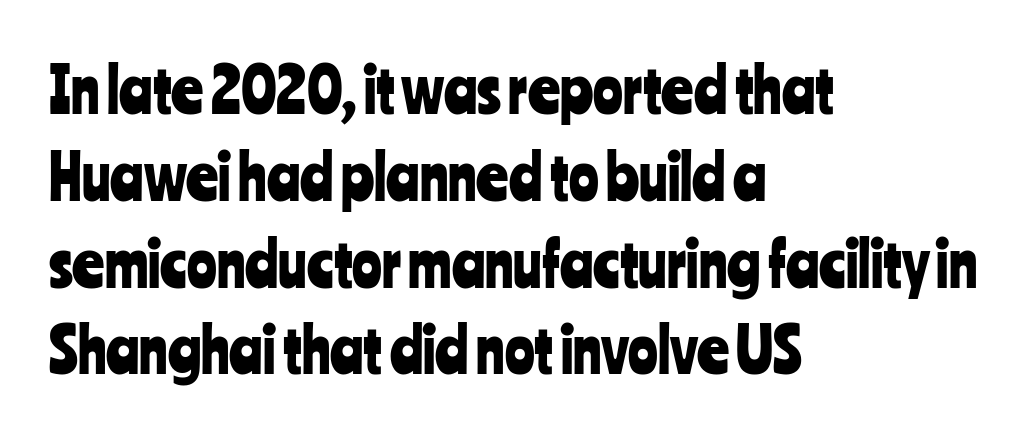
{"serif": "no", "italic": "no", "width": "condensed", "stroke_contrast": "low", "x_height": "medium", "monospaced": "no", "underline": "no", "align": "left", "line_spacing": "normal", "line_spacing_ratio": 1.4, "letter_spacing": "normal", "letter_spacing_em": 0.0, "glyph_px": 62}
